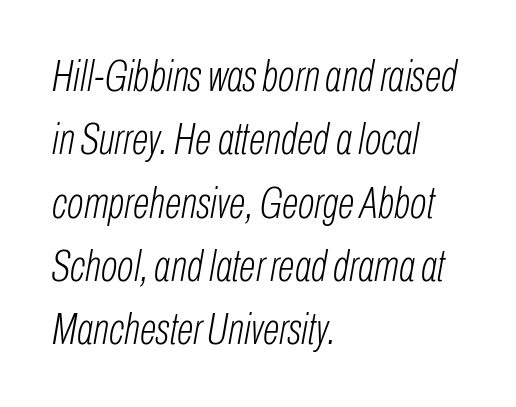
Weight: in the light-to-regular range. Students, note that the glyphs here touch the page at normal intervals. Varying glyph widths throughout — classic text-font behaviour. Honestly, there is no underline to notice here at all.
